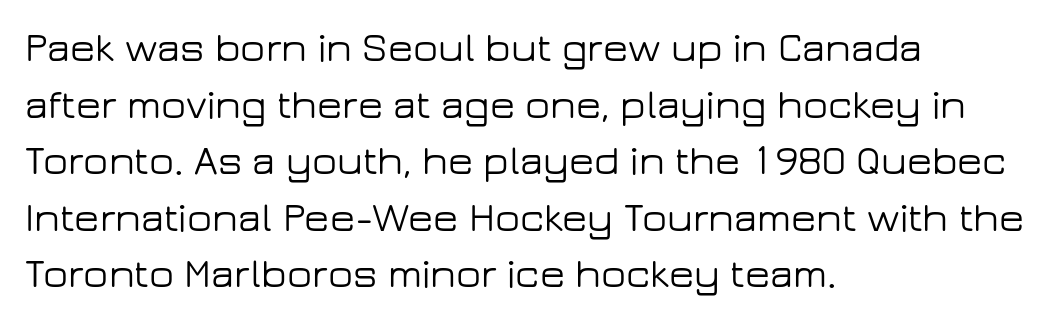
When letters stand straight like this, we call the style roman or upright. These lines sit exactly where default settings would place them. The letters sit at their default tracking, neither squeezed nor spread. Proportional: the letters do not fall into vertical columns.
